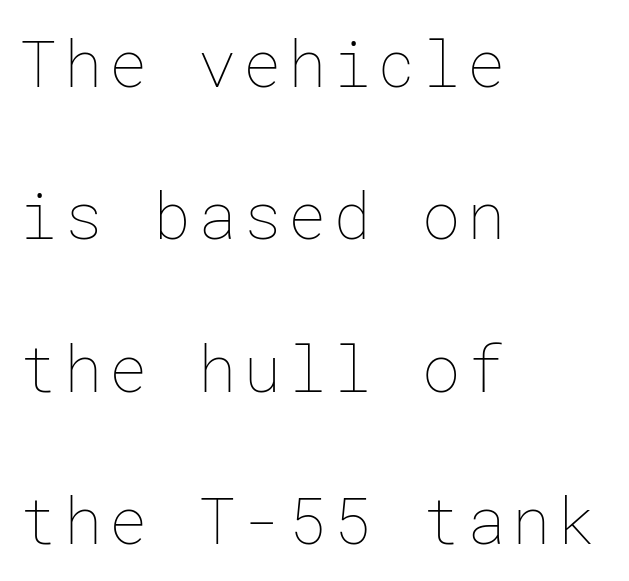
Q: Is the text bold? A: No.
Q: Is the text italic (slanted)? A: No, it is upright.
Q: Is the text underlined? A: No.
Q: How is the paragraph aligned? A: Left-aligned.
Q: Is the spacing between lines tight, normal or loose? A: Loose.
Q: Width (condensed, normal, or wide)? A: Normal.
Q: Stroke contrast? A: Low.
Q: x-height? A: Medium.
